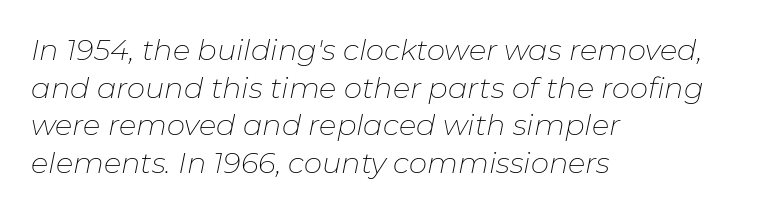
Horizontal alignment here is leftward, the default for most running prose. Regarding leading, the lines here are spaced in the standard way. No word sits above an underline. Quick note: italic. Is this a fixed-width face? No — the glyphs have proportional, varying widths.
